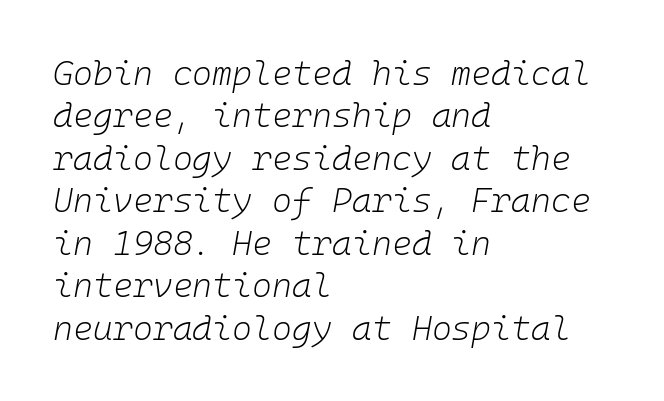
The image shows 34 px light type, italic (leaning right), monospaced; set left-aligned, normal line spacing (1.25x), normal letter spacing, not underlined; low stroke contrast and a medium x-height.
